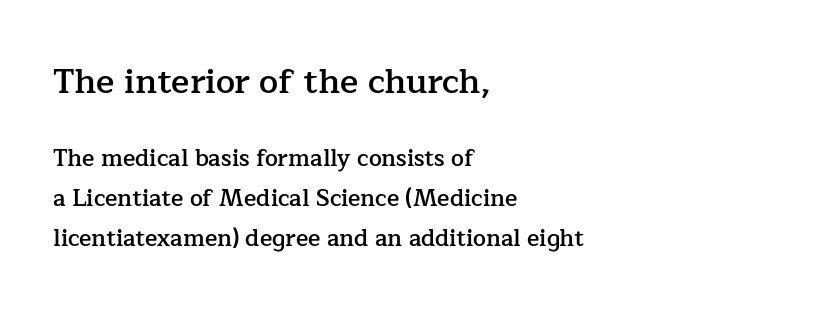
Q: Is the text bold? A: Semi-bold.
Q: Is the text italic (slanted)? A: No, it is upright.
Q: Is the typeface a serif or a sans-serif typeface? A: Serif.
Q: Is the text underlined? A: No.
Q: How is the paragraph aligned? A: Left-aligned.
Q: Is the spacing between letters normal or unusually wide? A: Normal.
Q: Which block of text is set in a larger size, the first (top) or the second (bottom)? A: The first (top) one.
Q: Width (condensed, normal, or wide)? A: Normal.
Q: Stroke contrast? A: Low.
Q: x-height? A: Medium.
Q: Monospaced? A: No.
